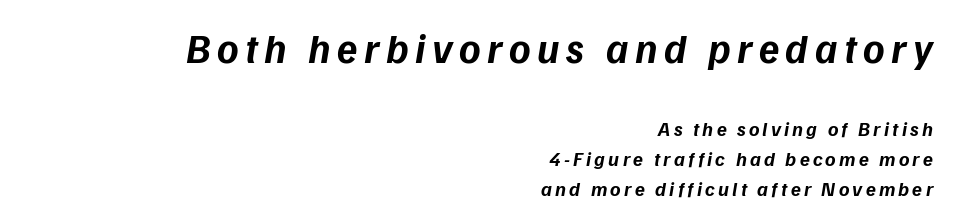
{"italic": "yes", "lean": "right", "slant_degrees": 9, "bold": "yes", "weight": "bold", "width": "normal", "stroke_contrast": "low", "x_height": "medium", "monospaced": "no", "underline": "no", "align": "right", "line_spacing": "normal", "line_spacing_ratio": 1.51, "larger_block": "first", "size_ratio": 2.05, "glyph_px": 41}
